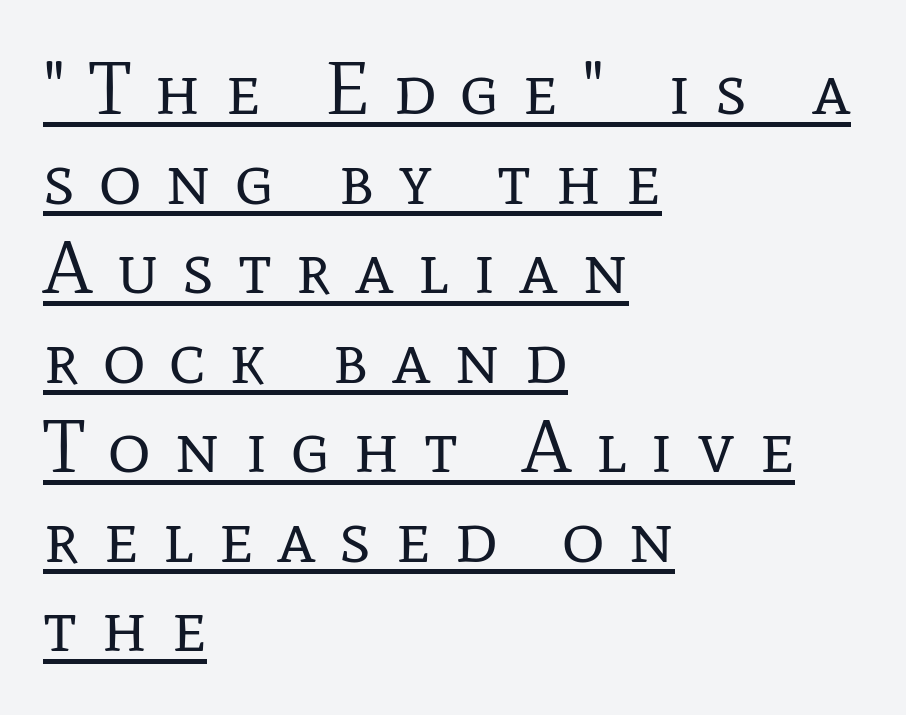
Yep, those are serifs on the letters. Each line of the rendering has a horizontal stroke beneath the glyphs. Spacing verdict: proportional, widths tailored to each character. Compared with a typical body face, this is equally light or lighter still. Characters remain perfectly vertical along every line.
